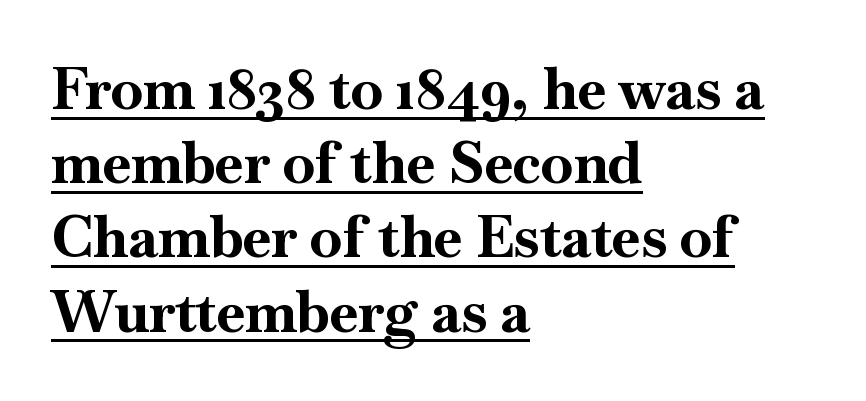
You could not count columns in this text — the font is proportionally spaced. Thick stems and heavy bowls — unmistakably bold. Observe the ordinary spacing: letters are neighbours, not strangers. Alignment: flush left. Old-style or modern, the face here clearly has serifs.
